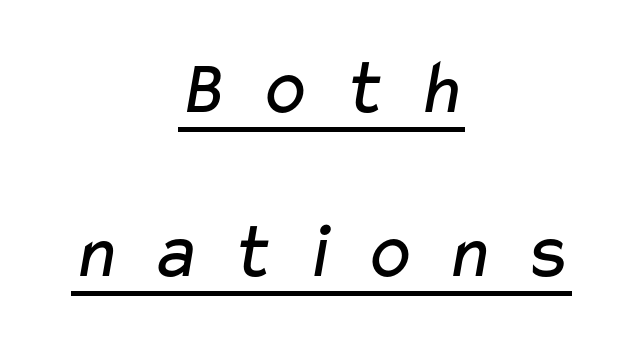
The image shows 79 px regular-weight, wide sans-serif type; set centered, loose line spacing (2.08x), unusually wide letter spacing (+0.36 em), underlined; low stroke contrast and a medium x-height.
